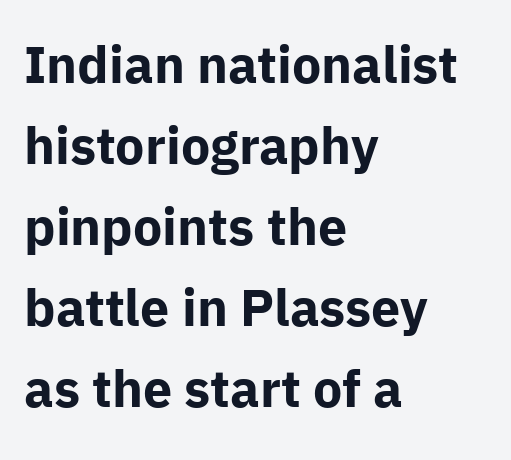
The image shows 52 px bold sans-serif type, upright; set left-aligned, normal line spacing (1.56x), normal letter spacing, not underlined; low stroke contrast and a medium x-height.
